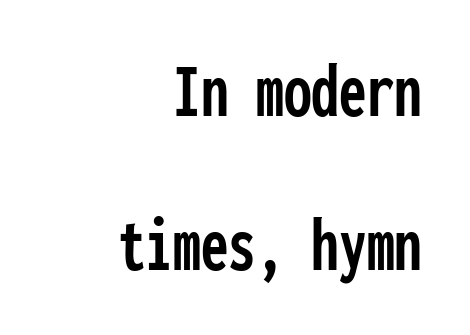
The image shows 79 px condensed sans-serif type, upright, monospaced; set right-aligned, loose line spacing (1.95x), normal letter spacing, not underlined; low stroke contrast and a medium x-height.
